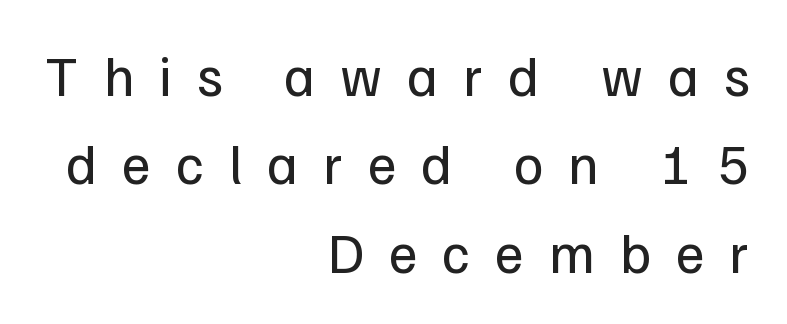
This sample has the flowing, uneven cadence of proportional lettering. The tracking jumps out immediately: characters are airy and widely separated. Quick note: interline space is typical. Is this a heavy cut? Hardly; it is regular or lighter. Posture: upright roman.
